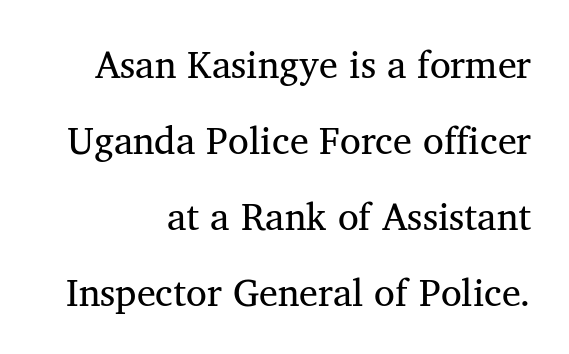
Q: Is the text bold? A: No.
Q: Is the text italic (slanted)? A: No, it is upright.
Q: Is the typeface a serif or a sans-serif typeface? A: Serif.
Q: Is the text underlined? A: No.
Q: How is the paragraph aligned? A: Right-aligned.
Q: Is the spacing between letters normal or unusually wide? A: Normal.
Q: Is the spacing between lines tight, normal or loose? A: Loose.
Q: Width (condensed, normal, or wide)? A: Normal.
Q: Stroke contrast? A: Medium.
Q: x-height? A: Medium.
Q: Monospaced? A: No.
